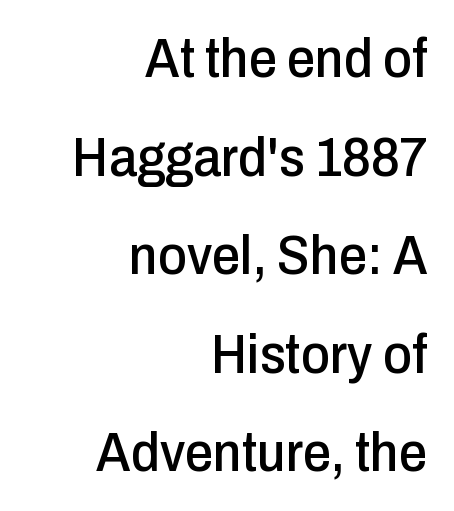
Q: Is the text italic (slanted)? A: No, it is upright.
Q: Is the typeface a serif or a sans-serif typeface? A: Sans-serif.
Q: Is the text underlined? A: No.
Q: How is the paragraph aligned? A: Right-aligned.
Q: Is the spacing between letters normal or unusually wide? A: Normal.
Q: Width (condensed, normal, or wide)? A: Condensed.
Q: Stroke contrast? A: Low.
Q: x-height? A: Medium.
Q: Monospaced? A: No.
